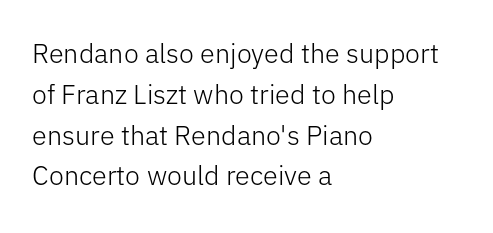
{"italic": "no", "bold": "no", "underline": "no", "align": "left", "line_spacing": "normal", "line_spacing_ratio": 1.51, "letter_spacing": "normal", "letter_spacing_em": 0.0, "glyph_px": 27}
